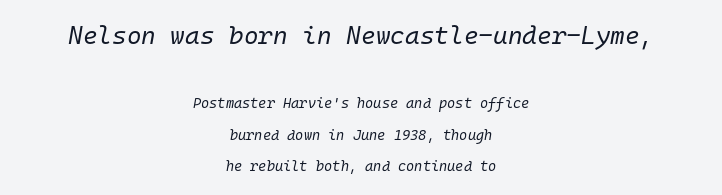
The image shows 25 px text type, italic (leaning right); set centered, loose line spacing (2.22x), normal letter spacing, not underlined; the first (top) block is 1.79x larger.
